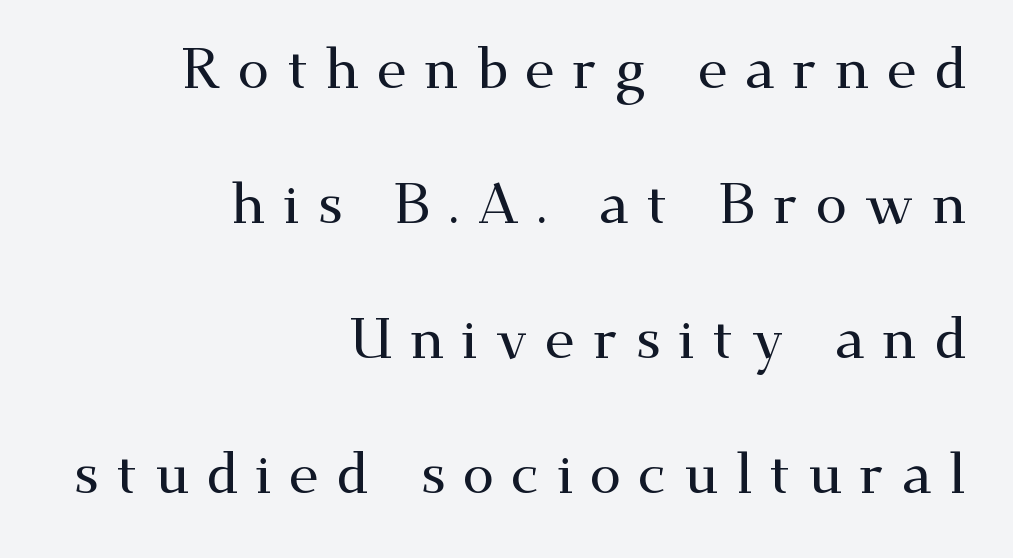
{"serif": "yes", "italic": "no", "width": "wide", "stroke_contrast": "medium", "x_height": "small", "monospaced": "no", "underline": "no", "align": "right", "line_spacing": "loose", "line_spacing_ratio": 2.37, "letter_spacing": "wide", "letter_spacing_em": 0.3, "glyph_px": 57}
